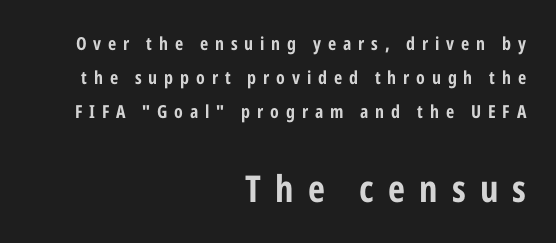
The image shows 37 px bold, condensed sans-serif type, upright; set right-aligned, line spacing 1.89x, unusually wide letter spacing (+0.38 em), not underlined; the second (bottom) block is 2.06x larger; low stroke contrast and a medium x-height.
